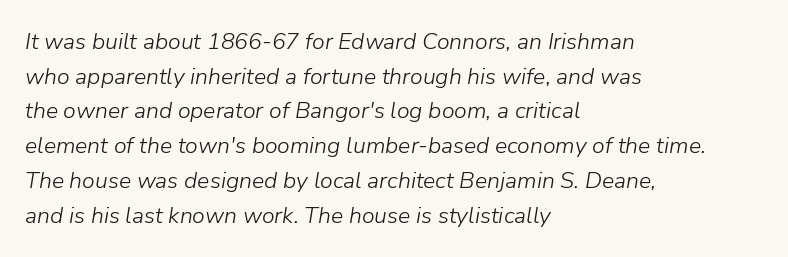
One-word summary of the alignment: left. Caption: standard tracking, unaltered. Students, observe: this is what conventionally led text looks like. Underlining? Definitely not there. Designer's note — italics engaged. Stems here are at most as thick as an everyday book face.
